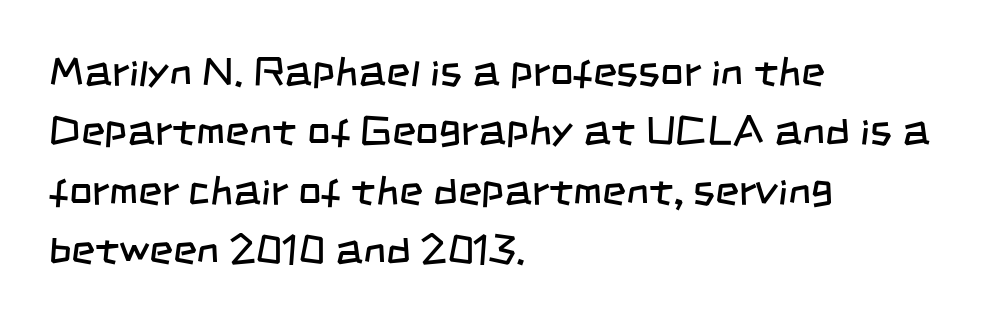
The font is comparable to plain body text, perhaps lighter. Typographically, this falls in the sans-serif category. This sample uses plain, unmodified letter spacing. You could not count columns in this text — the font is proportionally spaced. Letters rest on an invisible, unmarked baseline.
